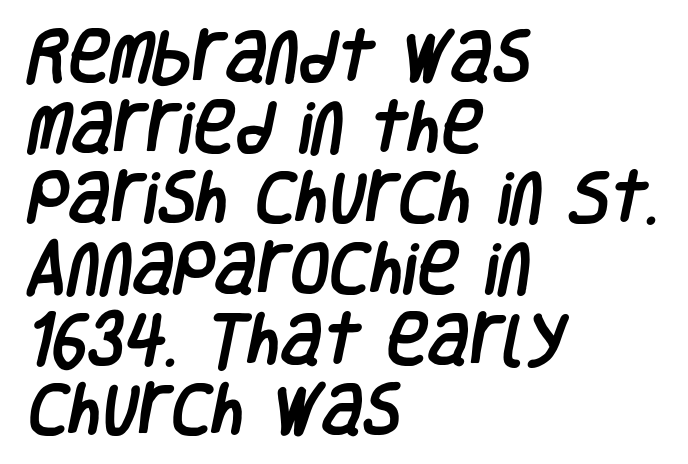
Q: Is the typeface a serif or a sans-serif typeface? A: Sans-serif.
Q: Is the text underlined? A: No.
Q: How is the paragraph aligned? A: Left-aligned.
Q: Is the spacing between letters normal or unusually wide? A: Normal.
Q: Width (condensed, normal, or wide)? A: Condensed.
Q: Stroke contrast? A: Low.
Q: x-height? A: Large.
Q: Monospaced? A: No.
